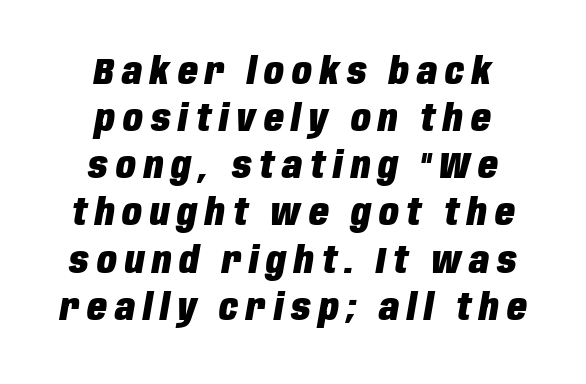
{"italic": "yes", "lean": "right", "slant_degrees": 10, "bold": "yes", "weight": "heavy", "width": "condensed", "stroke_contrast": "low", "x_height": "large", "monospaced": "no", "underline": "no", "align": "center", "line_spacing": "normal", "line_spacing_ratio": 1.31, "letter_spacing": "wide", "letter_spacing_em": 0.22, "glyph_px": 36}
